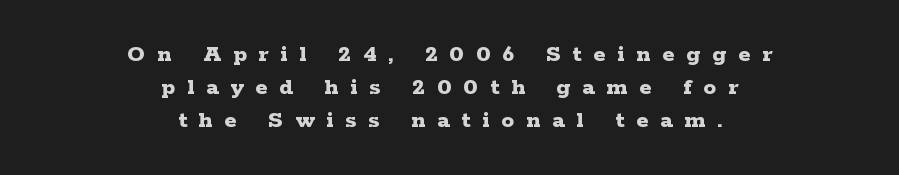
The image shows 25 px bold type, upright; set centered, normal line spacing (1.32x), unusually wide letter spacing (+0.48 em), not underlined.
